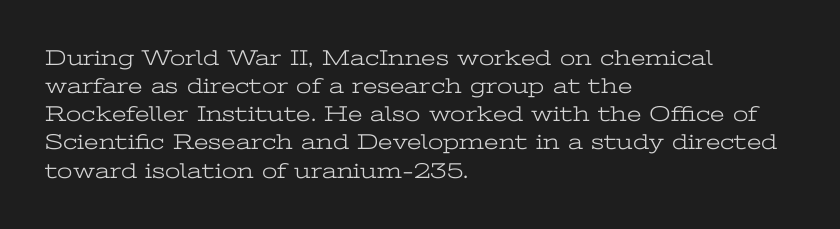
{"italic": "no", "bold": "no", "underline": "no", "align": "left", "line_spacing": "normal", "line_spacing_ratio": 1.28, "letter_spacing": "normal", "letter_spacing_em": 0.0, "glyph_px": 22}
